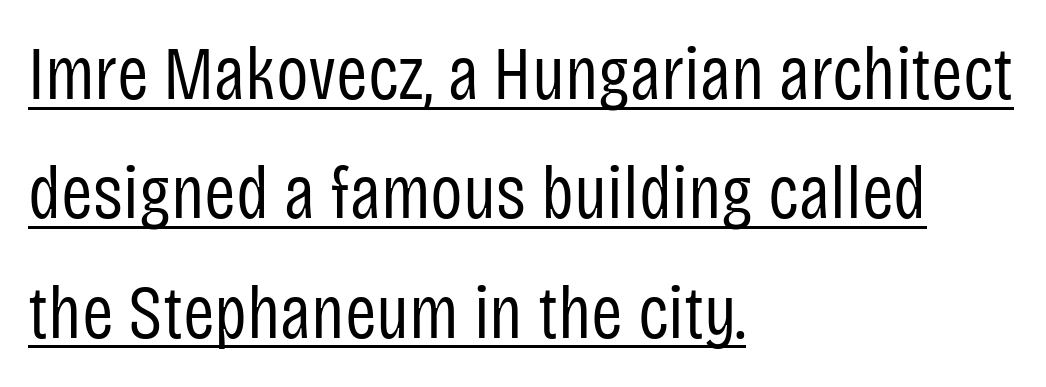
The image shows 76 px regular-weight, condensed sans-serif type, upright; set left-aligned, normal line spacing (1.57x), normal letter spacing, underlined; low stroke contrast and a large x-height.
